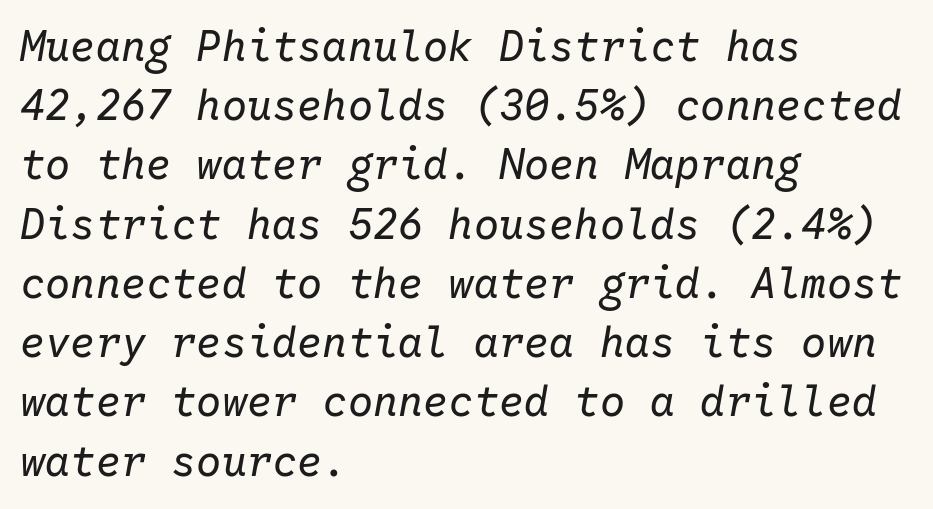
Q: Is the text bold? A: No.
Q: Is the text italic (slanted)? A: Yes, it leans right by about 10 degrees.
Q: Is the text underlined? A: No.
Q: How is the paragraph aligned? A: Left-aligned.
Q: Is the spacing between letters normal or unusually wide? A: Normal.
Q: Is the spacing between lines tight, normal or loose? A: Normal.
Q: Width (condensed, normal, or wide)? A: Normal.
Q: Stroke contrast? A: Low.
Q: x-height? A: Medium.
Q: Monospaced? A: Yes.
